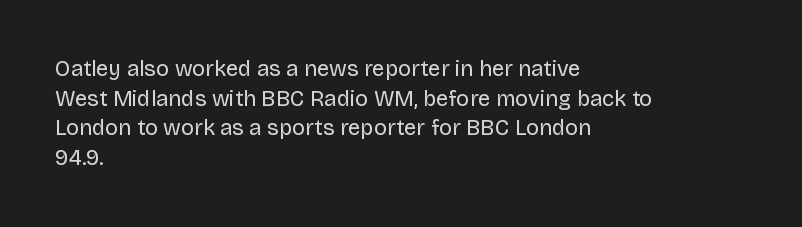
Q: Is the text bold? A: No.
Q: Is the text italic (slanted)? A: No, it is upright.
Q: Is the text underlined? A: No.
Q: How is the paragraph aligned? A: Left-aligned.
Q: Is the spacing between letters normal or unusually wide? A: Normal.
Q: Is the spacing between lines tight, normal or loose? A: Normal.
